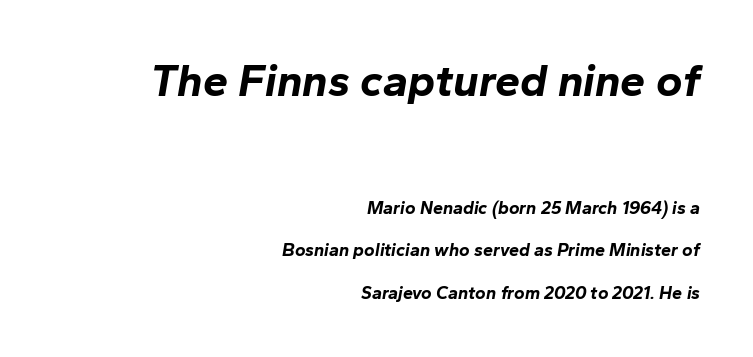
Leading: increased. The passage shown is emphatically bold. The passage shown is typed in a proportional face where columns would drift. Default kerning and tracking; the words read as compact shapes. If you drew a ruler down the right edge, every line would touch it. The whole block is typeset with a tilt.
